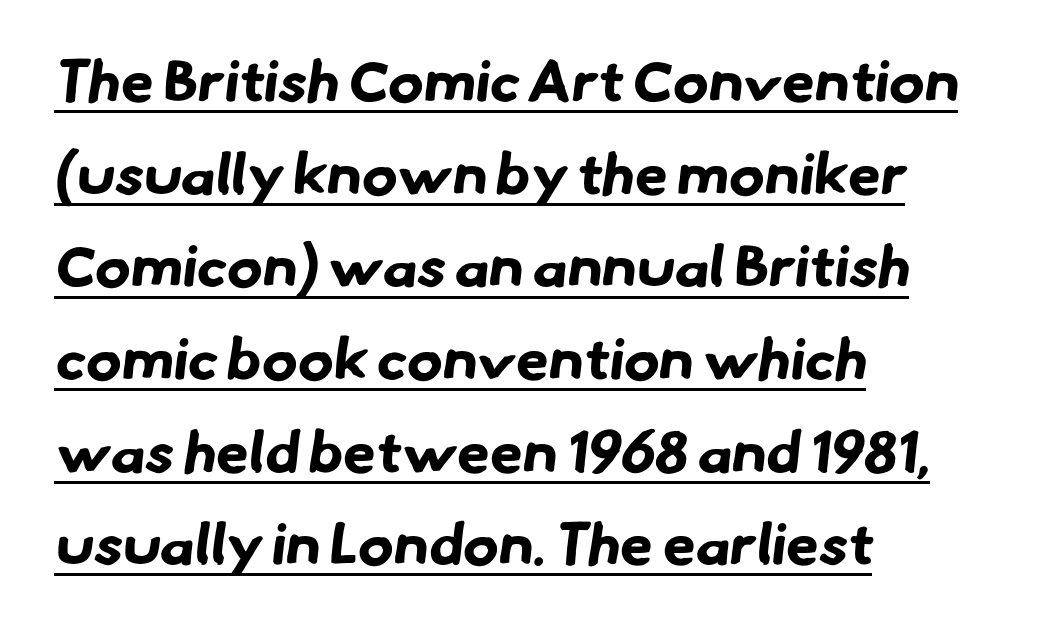
Each line starts at the same left margin while the right side varies. Look at the tracking — it's just the regular setting, nothing added. Chunky letters — that's bold for sure. This block has exactly the height ordinary leading produces.
